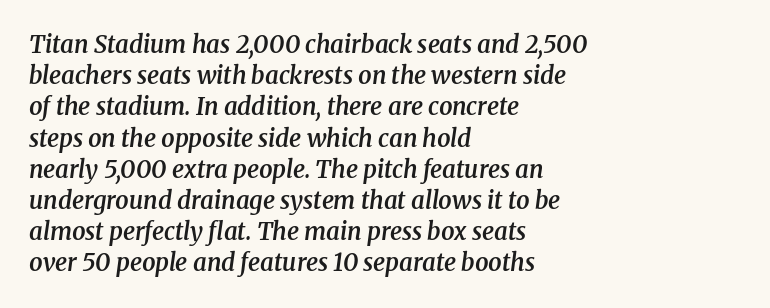
The image shows 24 px text type, italic (leaning right); set left-aligned, normal line spacing (1.3x), normal letter spacing, not underlined.
